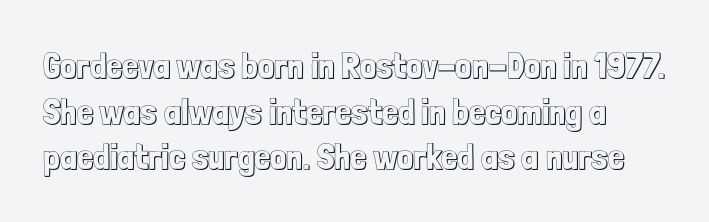
Anything drawn beneath the words? Only blank space. Baseline-to-baseline distance is the conventional proportion of letter height. The face used here is rendered with its standard letterfit. No italicization has been applied; the sample stays upright. Think of a printed novel: that variable character pitch is what you see here.
